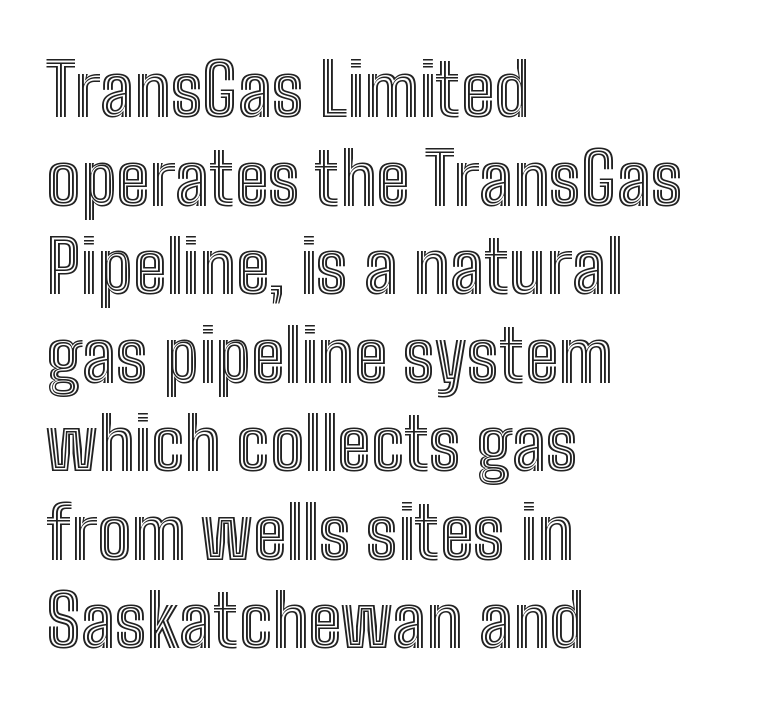
The image shows 72 px condensed type, upright; set left-aligned, line spacing 1.23x, normal letter spacing, not underlined; a medium x-height.
